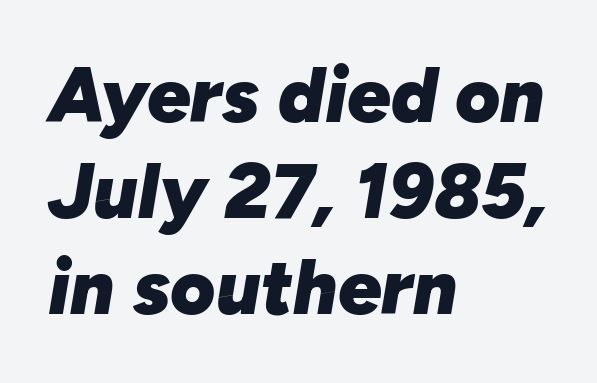
The image shows 77 px heavy type, italic (leaning right); set left-aligned, normal line spacing (1.25x), normal letter spacing, not underlined; low stroke contrast and a medium x-height.
